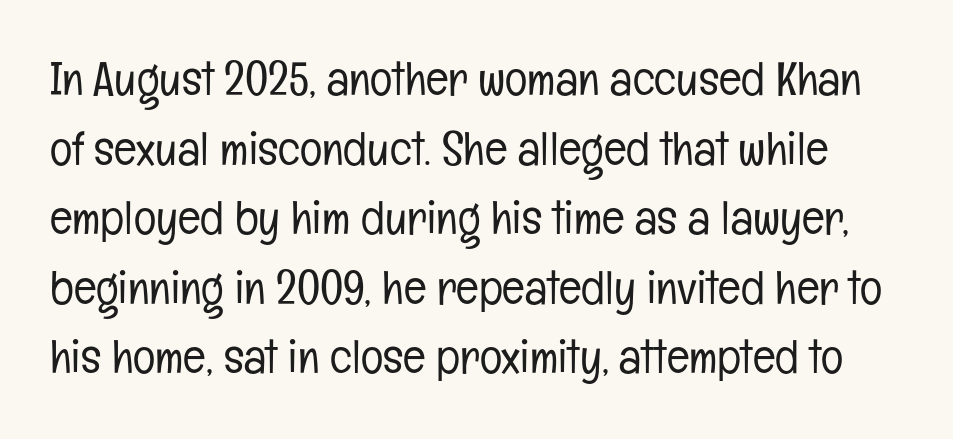
Q: Is the text bold? A: No.
Q: Is the text italic (slanted)? A: No, it is upright.
Q: Is the typeface a serif or a sans-serif typeface? A: Sans-serif.
Q: Is the text underlined? A: No.
Q: Is the spacing between letters normal or unusually wide? A: Normal.
Q: Is the spacing between lines tight, normal or loose? A: Normal.
Q: Width (condensed, normal, or wide)? A: Condensed.
Q: Stroke contrast? A: Low.
Q: x-height? A: Medium.
Q: Monospaced? A: No.
